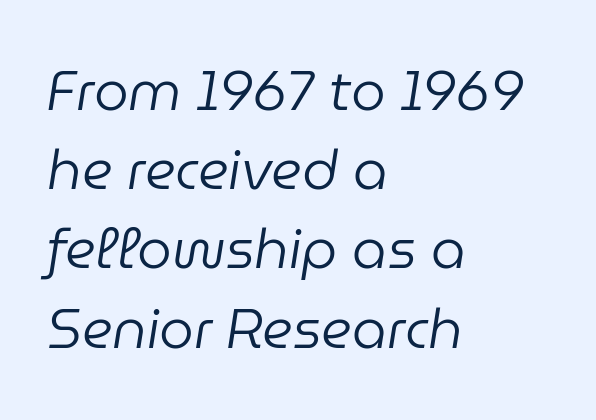
The image shows 55 px regular-weight type, italic (leaning right); set left-aligned, normal line spacing (1.44x), normal letter spacing, not underlined; low stroke contrast and a medium x-height.
